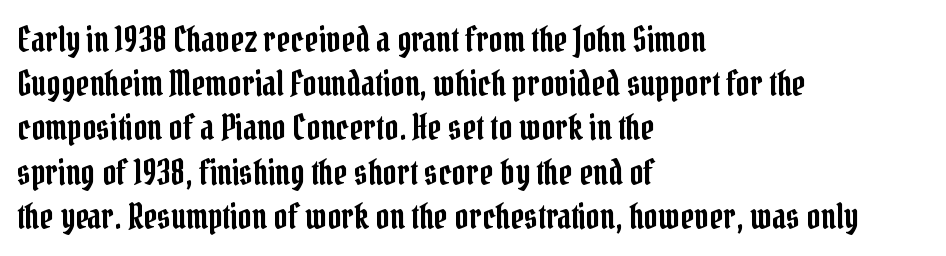
{"serif": "yes", "italic": "no", "width": "condensed", "stroke_contrast": "low", "x_height": "medium", "monospaced": "no", "underline": "no", "align": "left", "line_spacing": "normal", "line_spacing_ratio": 1.3, "letter_spacing": "normal", "letter_spacing_em": 0.0, "glyph_px": 34}
